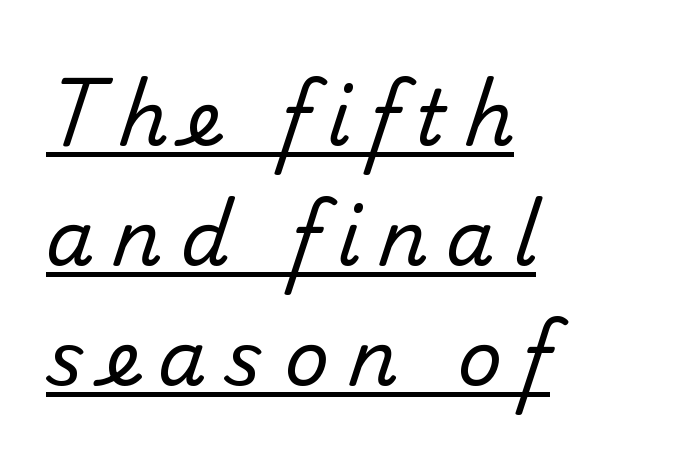
The image shows 77 px regular-weight sans-serif type; set left-aligned, normal line spacing (1.56x), unusually wide letter spacing (+0.24 em), underlined; low stroke contrast and a small x-height.
